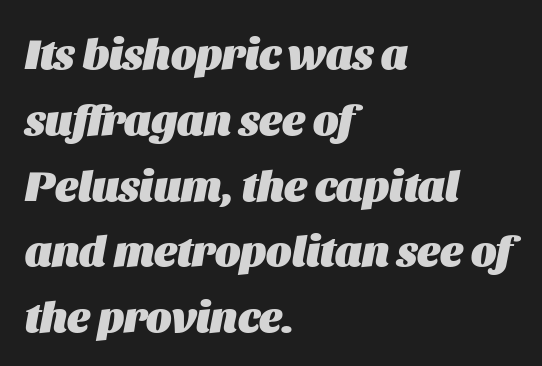
The image shows 43 px heavy type, italic (leaning right); set left-aligned, normal line spacing (1.53x), normal letter spacing, not underlined; medium stroke contrast and a large x-height.
